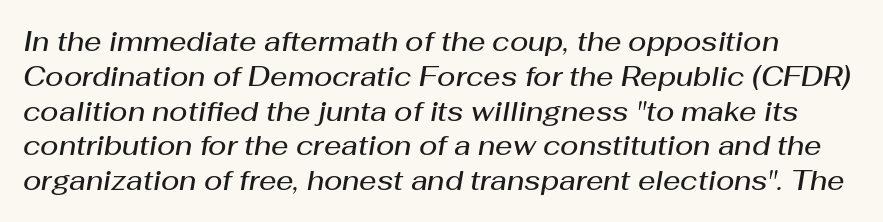
{"italic": "yes", "lean": "right", "slant_degrees": 10, "bold": "semi", "underline": "no", "line_spacing": "normal", "line_spacing_ratio": 1.29, "letter_spacing": "normal", "letter_spacing_em": 0.0, "glyph_px": 27}
